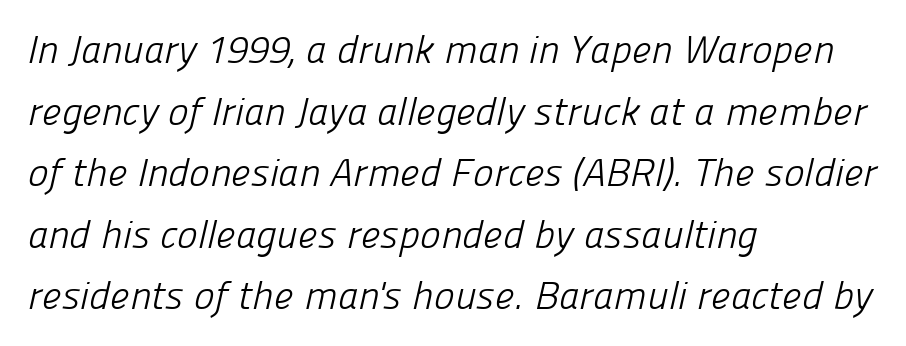
Default kerning and tracking; the words read as compact shapes. Quick note: underline off. I'd call this a sans setting — the letters go barefoot. Compared with typical paragraphs, the rows here are spaced about the same. Compared with a centered layout, this one pins lines to the left instead. Is the stroke heavy? The answer is a plain regular-or-lighter.
